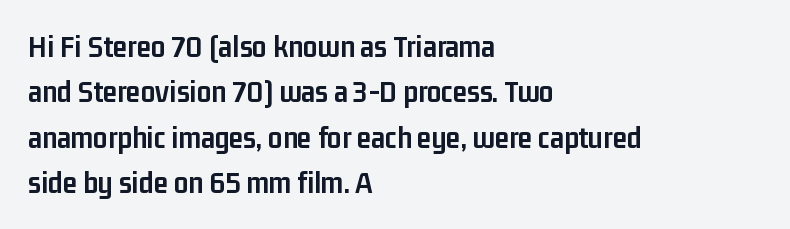
Posture: upright roman. Look at the bottom of the vertical strokes: they stop flat, with no serifs. These lines carry a lot of weight — the face is fully bold. In CSS terms this would be text-align: left.
